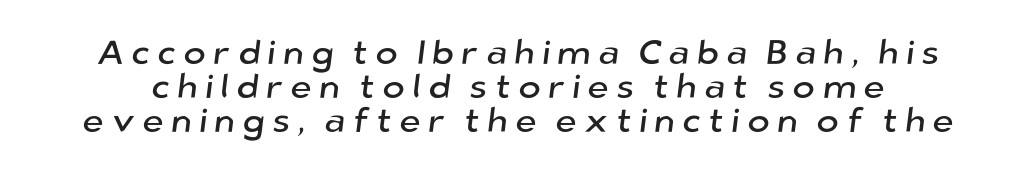
The letters advance in unequal steps, a hallmark of proportional type. The designer dialed line spacing down below the default. This rendering features lettering with no underline. Stroke terminals: plain, sans-serif.
